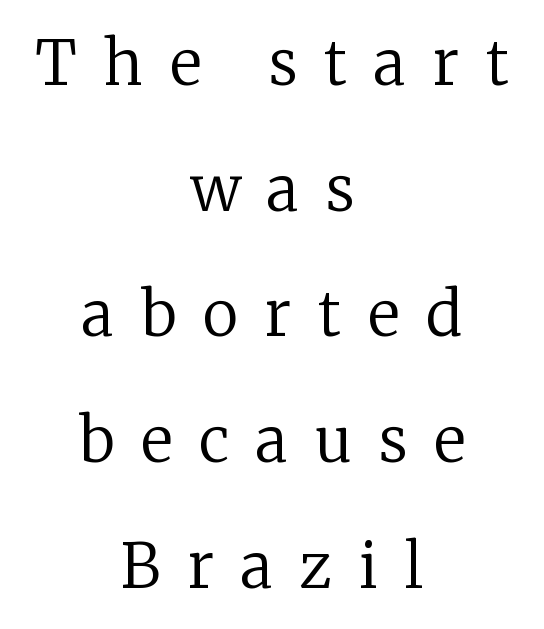
{"serif": "yes", "italic": "no", "bold": "no", "weight": "regular", "width": "normal", "stroke_contrast": "low", "x_height": "medium", "monospaced": "no", "underline": "no", "align": "center", "line_spacing": "loose", "line_spacing_ratio": 2.06, "letter_spacing": "wide", "letter_spacing_em": 0.44, "glyph_px": 61}
